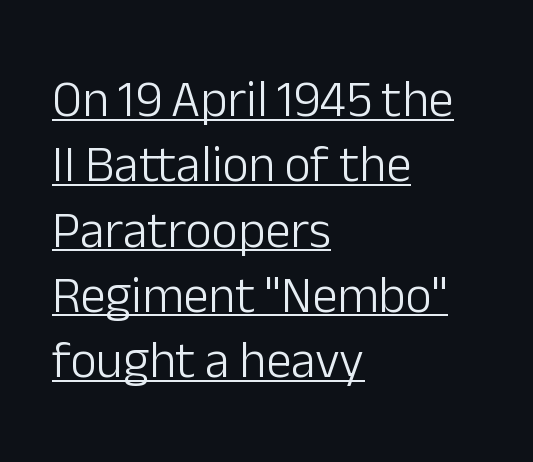
Q: Is the text bold? A: No.
Q: Is the text italic (slanted)? A: No, it is upright.
Q: Is the typeface a serif or a sans-serif typeface? A: Sans-serif.
Q: Is the text underlined? A: Yes.
Q: How is the paragraph aligned? A: Left-aligned.
Q: Is the spacing between letters normal or unusually wide? A: Normal.
Q: Is the spacing between lines tight, normal or loose? A: Normal.
Q: Width (condensed, normal, or wide)? A: Normal.
Q: Stroke contrast? A: Low.
Q: x-height? A: Medium.
Q: Monospaced? A: No.
